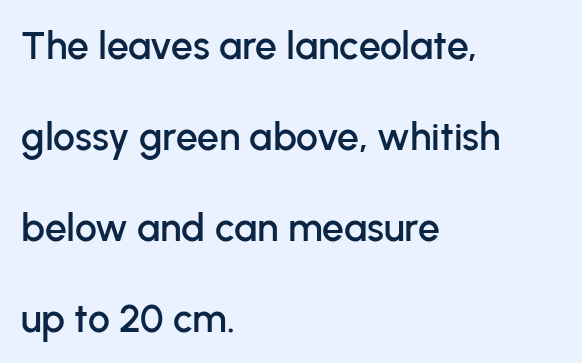
The image shows 39 px sans-serif type, upright; set left-aligned, loose line spacing (2.33x), normal letter spacing, not underlined; low stroke contrast and a medium x-height.
